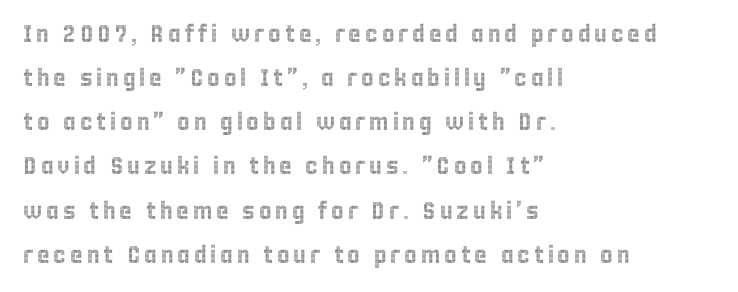
The image shows 24 px text type, upright; set left-aligned, line spacing 1.84x, not underlined.
